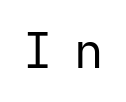
Every character here occupies the same horizontal width, giving the sample a typewriter-like rhythm. Stems here are at most as thick as an everyday book face. Examine the stroke ends and you'll find no serifs. The specimen reads as upright at a glance.
